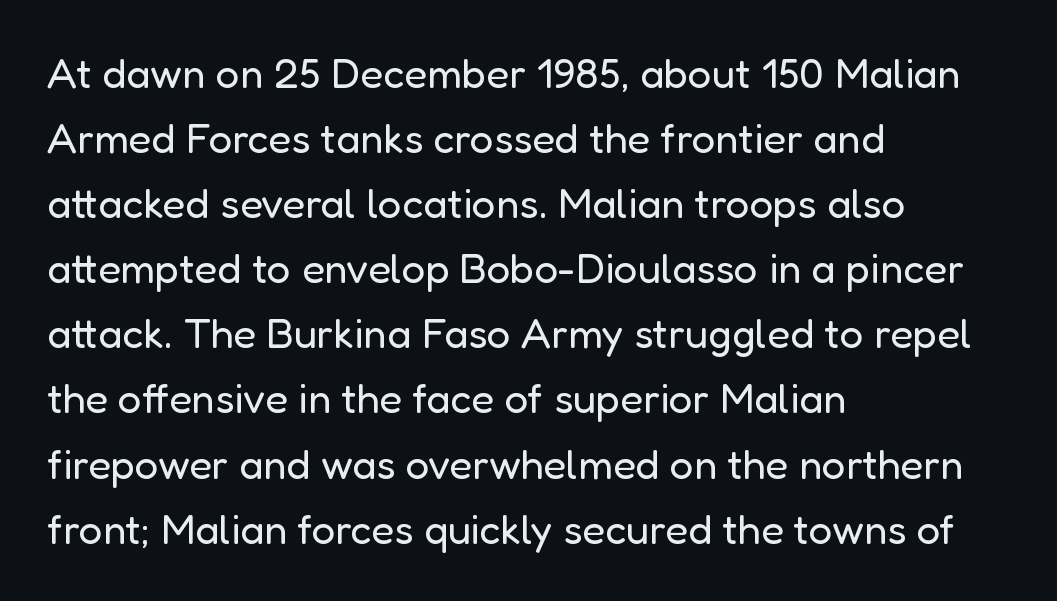
Q: Is the text bold? A: No.
Q: Is the text italic (slanted)? A: No, it is upright.
Q: Is the typeface a serif or a sans-serif typeface? A: Sans-serif.
Q: Is the text underlined? A: No.
Q: How is the paragraph aligned? A: Left-aligned.
Q: Is the spacing between letters normal or unusually wide? A: Normal.
Q: Is the spacing between lines tight, normal or loose? A: Normal.
Q: Width (condensed, normal, or wide)? A: Normal.
Q: Stroke contrast? A: Low.
Q: x-height? A: Medium.
Q: Monospaced? A: No.
